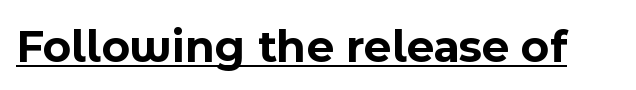
The image shows 47 px bold sans-serif type, upright; set normal letter spacing, underlined; a medium x-height.
